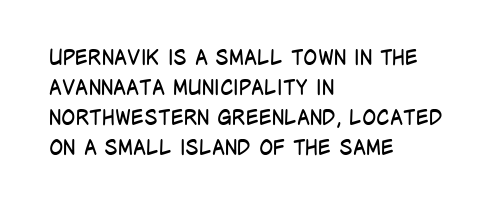
{"italic": "no", "bold": "no", "underline": "no", "align": "left", "line_spacing": "normal", "line_spacing_ratio": 1.43, "letter_spacing": "normal", "letter_spacing_em": 0.0, "glyph_px": 21}
